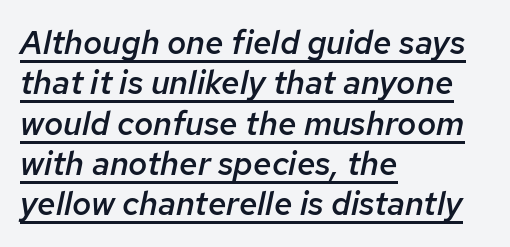
It's the slanting kind of type. The text block is weighted toward the left margin, trailing off unevenly rightward. Do the characters align in a grid? No, the font is proportional. This sample carries an underscore along the baseline area.
